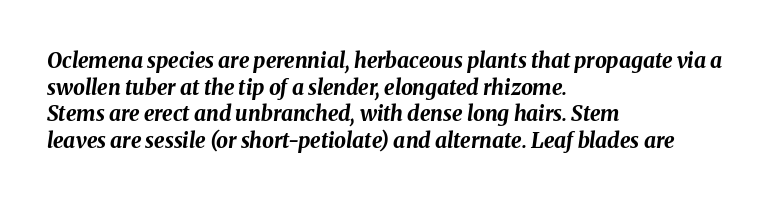
The image shows 21 px bold type, italic (leaning right); set left-aligned, normal line spacing (1.27x), normal letter spacing, not underlined.
